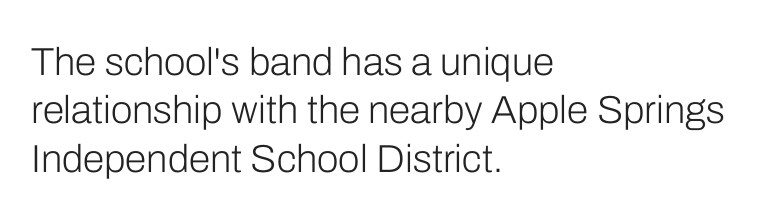
Where is the straight margin? On the left. In terms of posture, this sample is upright. Each word holds together tightly as a unit, with standard inter-letter gaps. A typesetter would call this proportional, since set widths differ per character.
